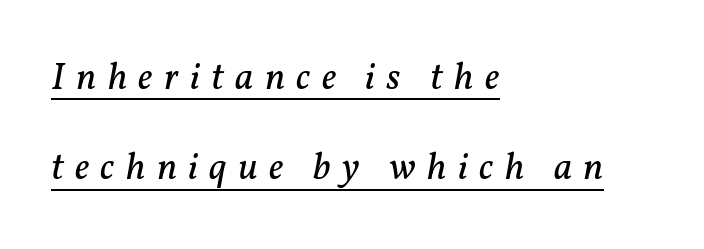
The image shows 39 px regular-weight serif type, italic (leaning right); set left-aligned, loose line spacing (2.32x), unusually wide letter spacing (+0.29 em), underlined; low stroke contrast and a medium x-height.
